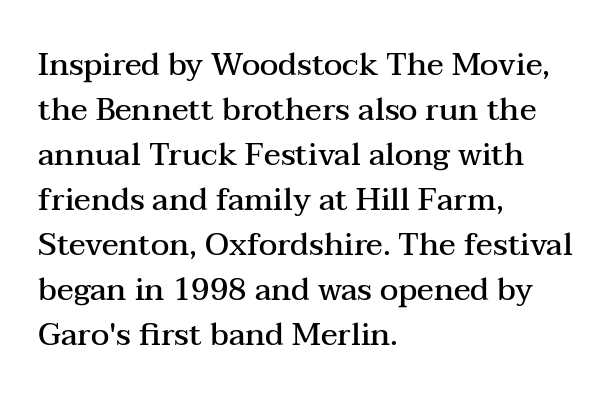
The image shows 31 px semibold, wide serif type, upright; set left-aligned, normal line spacing (1.45x), normal letter spacing, not underlined; medium stroke contrast and a medium x-height.
